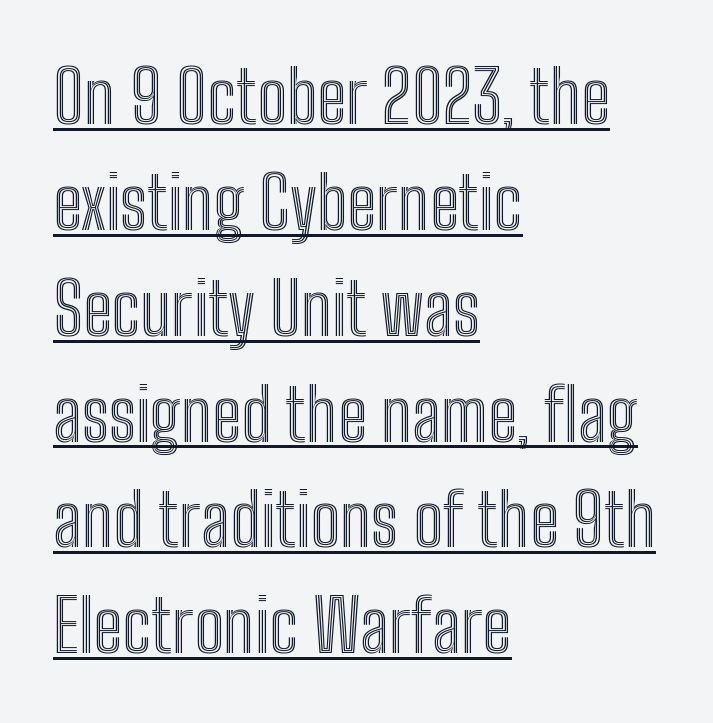
The image shows 72 px condensed type, upright; set left-aligned, normal line spacing (1.47x), normal letter spacing, underlined; a medium x-height.
